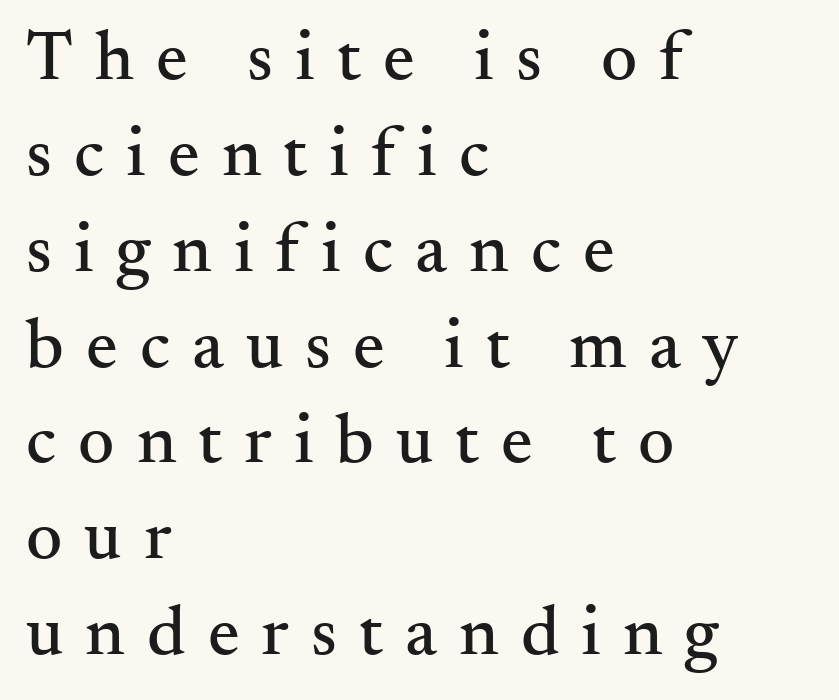
The passage shown is typed in a proportional face where columns would drift. A serif font was chosen for this passage. Layout note: lines flush left. The typography opts for an upright posture over an oblique one. The line texture is sparse and dotted thanks to wide tracking.
